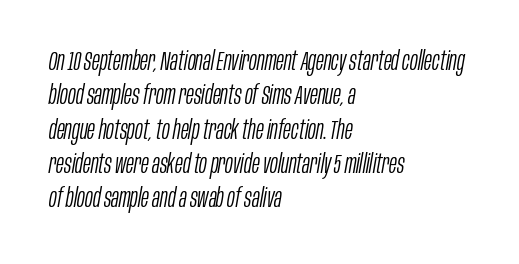
Descenders are the only things crossing below the line. Inter-character spacing is left at the font's built-in metrics. If you drew a ruler down the left edge, every line would touch it. Weight class: somewhere from thin through regular.
